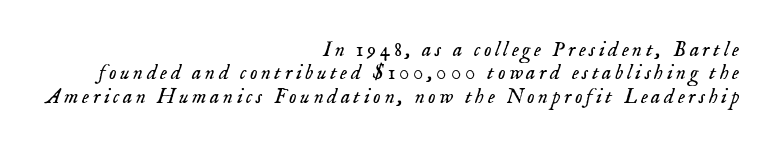
Q: Is the text bold? A: No.
Q: Is the text italic (slanted)? A: Yes, it leans right by about 18 degrees.
Q: Is the text underlined? A: No.
Q: How is the paragraph aligned? A: Right-aligned.
Q: Is the spacing between lines tight, normal or loose? A: Tight.
